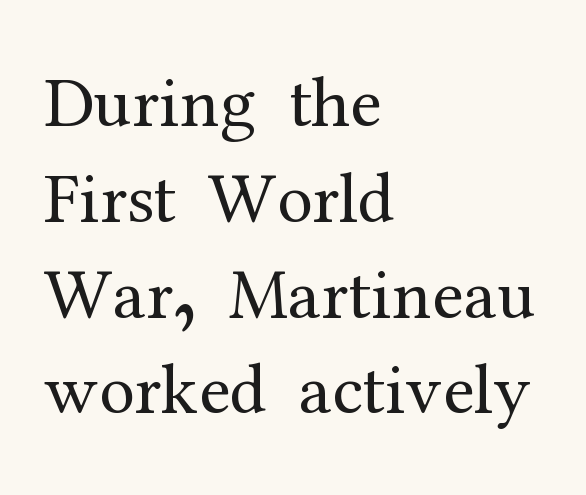
Q: Is the text bold? A: No.
Q: Is the text italic (slanted)? A: No, it is upright.
Q: Is the typeface a serif or a sans-serif typeface? A: Serif.
Q: Is the text underlined? A: No.
Q: How is the paragraph aligned? A: Left-aligned.
Q: Is the spacing between letters normal or unusually wide? A: Normal.
Q: Is the spacing between lines tight, normal or loose? A: Normal.
Q: Width (condensed, normal, or wide)? A: Normal.
Q: Stroke contrast? A: Medium.
Q: x-height? A: Medium.
Q: Monospaced? A: No.
